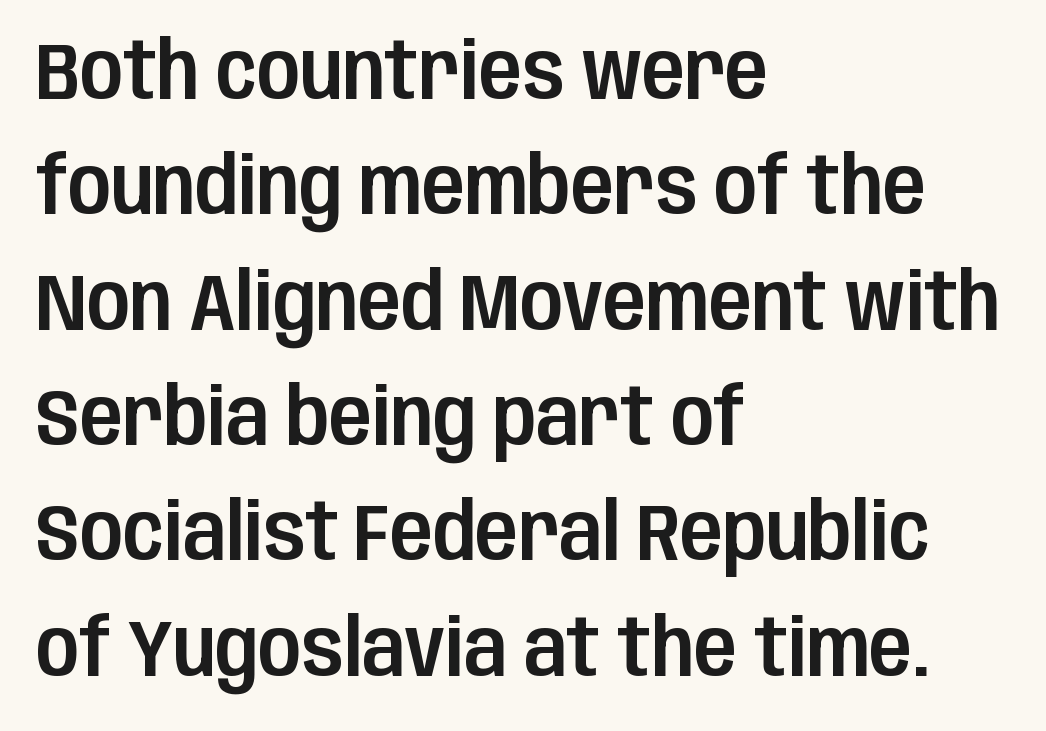
Q: Is the text italic (slanted)? A: No, it is upright.
Q: Is the typeface a serif or a sans-serif typeface? A: Sans-serif.
Q: Is the text underlined? A: No.
Q: How is the paragraph aligned? A: Left-aligned.
Q: Is the spacing between letters normal or unusually wide? A: Normal.
Q: Is the spacing between lines tight, normal or loose? A: Normal.
Q: Width (condensed, normal, or wide)? A: Condensed.
Q: Stroke contrast? A: Low.
Q: x-height? A: Large.
Q: Monospaced? A: No.
